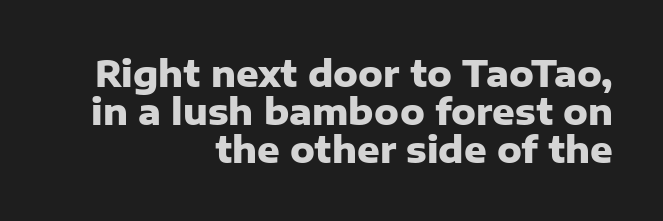
Emphasis by weight is at full strength: bold. In terms of letterform style, serifs are entirely absent. Do the characters align in a grid? No, the font is proportional. Interline gaps are noticeably narrow in this sample.
